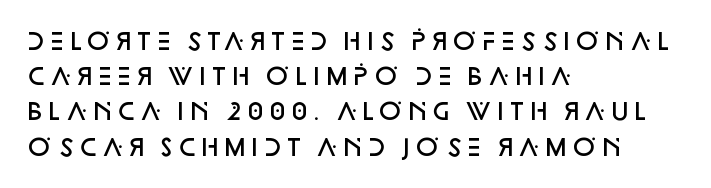
Summary of weight: moderately heavy, a semibold. You could call the tracking neutral — neither tight nor loose. Unmarked baselines from the first word to the last. Quick note: interline space is typical.
